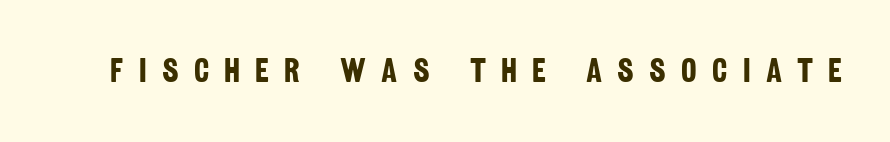
Q: Is the text bold? A: Yes.
Q: Is the typeface a serif or a sans-serif typeface? A: Sans-serif.
Q: Is the text underlined? A: No.
Q: Is the spacing between letters normal or unusually wide? A: Unusually wide.
Q: Width (condensed, normal, or wide)? A: Condensed.
Q: Stroke contrast? A: Low.
Q: x-height? A: Large.
Q: Monospaced? A: No.
